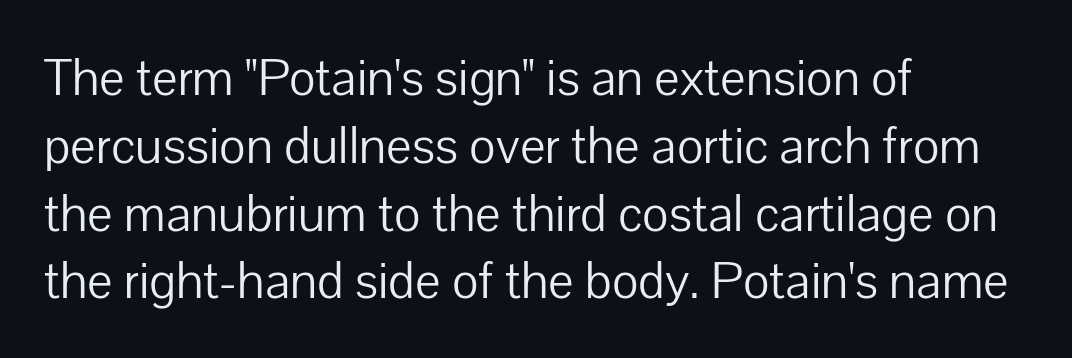
The lines in this sample share a left origin and differ only in where they stop. Tall strokes in this sample are plumb rather than angled. Letters rest on an invisible, unmarked baseline. Note the varied advance widths — an 'i' is clearly narrower than an 'm'.
